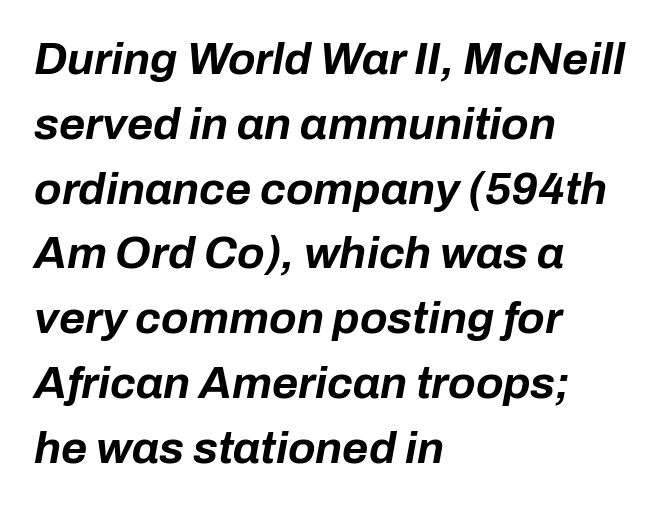
The glyphs look as if they've been sheared to an angle. One-word summary of the alignment: left. Notice how descenders clear the ascenders below comfortably — that's standard leading. The zone under the glyphs is completely vacant. Default kerning and tracking; the words read as compact shapes. Looks like regular typesetting: each glyph gets only the width it needs.
